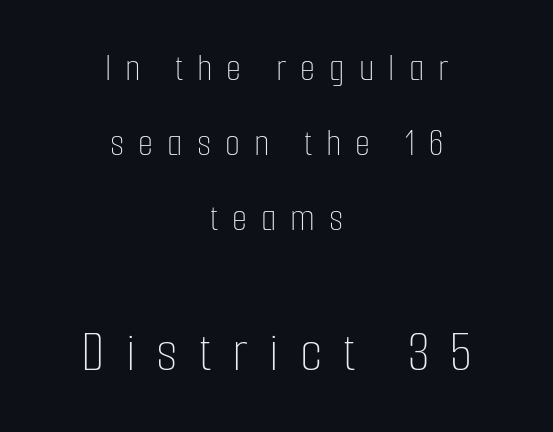
Q: Is the text bold? A: No.
Q: Is the text italic (slanted)? A: No, it is upright.
Q: Is the text underlined? A: No.
Q: How is the paragraph aligned? A: Centered.
Q: Is the spacing between letters normal or unusually wide? A: Unusually wide.
Q: Is the spacing between lines tight, normal or loose? A: Loose.
Q: Which block of text is set in a larger size, the first (top) or the second (bottom)? A: The second (bottom) one.
Q: Width (condensed, normal, or wide)? A: Condensed.
Q: Stroke contrast? A: Low.
Q: x-height? A: Medium.
Q: Monospaced? A: No.
